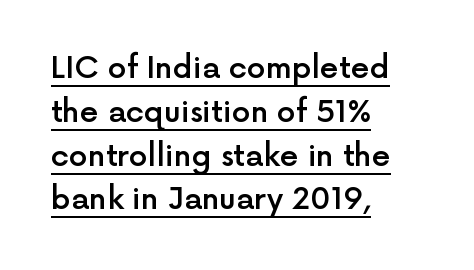
The image shows 30 px semibold sans-serif type, upright; set left-aligned, normal line spacing (1.46x), normal letter spacing, underlined; a medium x-height.
